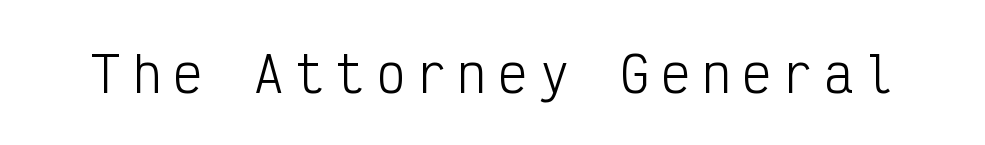
{"serif": "no", "italic": "no", "bold": "no", "weight": "light", "width": "condensed", "stroke_contrast": "low", "x_height": "medium", "monospaced": "yes", "underline": "no", "letter_spacing": "wide", "letter_spacing_em": 0.23, "glyph_px": 49}
